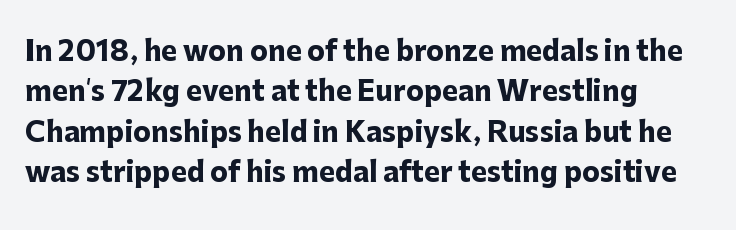
Q: Is the text bold? A: Yes.
Q: Is the text italic (slanted)? A: No, it is upright.
Q: Is the text underlined? A: No.
Q: How is the paragraph aligned? A: Left-aligned.
Q: Is the spacing between letters normal or unusually wide? A: Normal.
Q: Is the spacing between lines tight, normal or loose? A: Normal.
